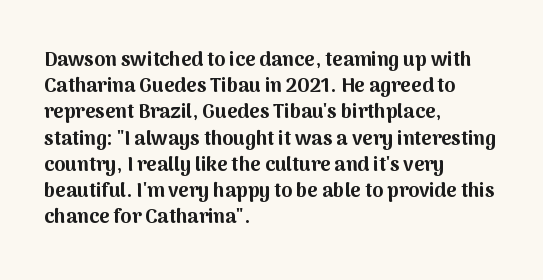
Q: Is the text bold? A: Yes.
Q: Is the text italic (slanted)? A: No, it is upright.
Q: Is the text underlined? A: No.
Q: How is the paragraph aligned? A: Left-aligned.
Q: Is the spacing between letters normal or unusually wide? A: Normal.
Q: Is the spacing between lines tight, normal or loose? A: Normal.
